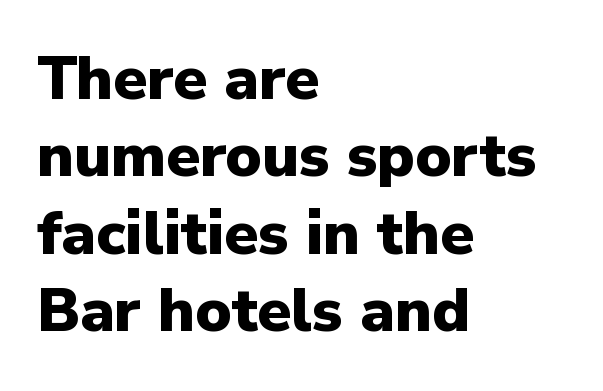
{"serif": "no", "italic": "no", "bold": "yes", "weight": "heavy", "width": "normal", "stroke_contrast": "low", "x_height": "medium", "monospaced": "no", "underline": "no", "align": "left", "line_spacing": "normal", "line_spacing_ratio": 1.27, "letter_spacing": "normal", "letter_spacing_em": 0.0, "glyph_px": 61}
